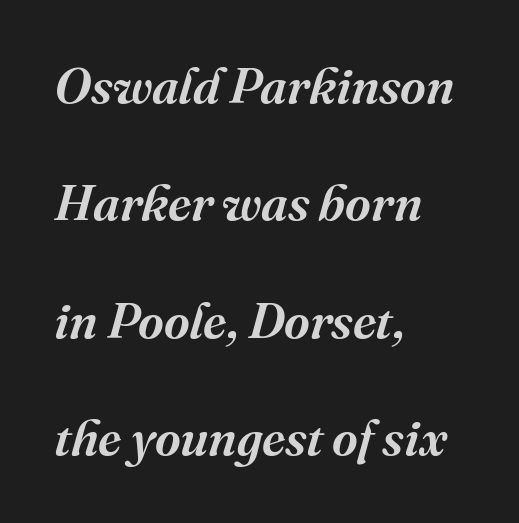
{"serif": "yes", "italic": "yes", "lean": "right", "slant_degrees": 16, "width": "normal", "stroke_contrast": "medium", "x_height": "medium", "monospaced": "no", "underline": "no", "align": "left", "line_spacing": "loose", "line_spacing_ratio": 2.35, "letter_spacing": "normal", "letter_spacing_em": 0.0, "glyph_px": 50}
